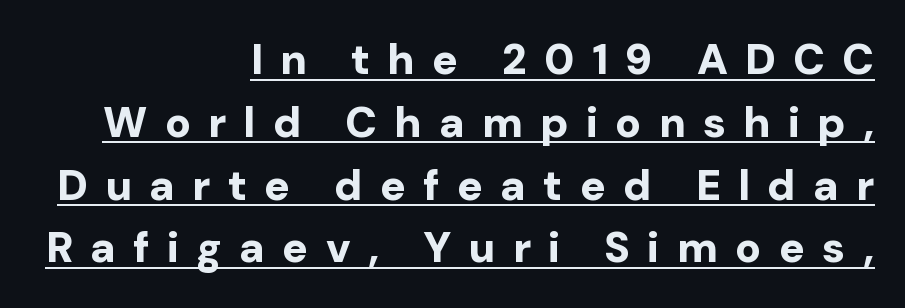
{"serif": "no", "italic": "no", "bold": "yes", "weight": "bold", "width": "normal", "stroke_contrast": "low", "x_height": "medium", "monospaced": "no", "underline": "yes", "align": "right", "line_spacing": "normal", "line_spacing_ratio": 1.46, "letter_spacing": "wide", "letter_spacing_em": 0.4, "glyph_px": 43}
